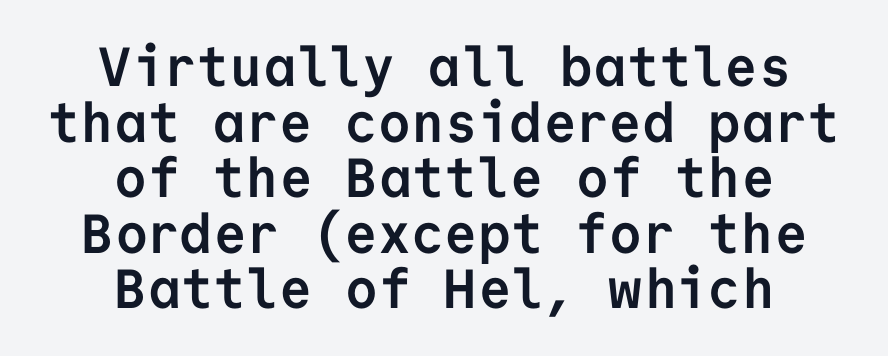
{"serif": "no", "italic": "no", "bold": "yes", "weight": "semibold", "width": "normal", "stroke_contrast": "low", "x_height": "medium", "monospaced": "yes", "underline": "no", "align": "center", "line_spacing": "tight", "line_spacing_ratio": 1.01, "letter_spacing": "normal", "letter_spacing_em": 0.0, "glyph_px": 55}
